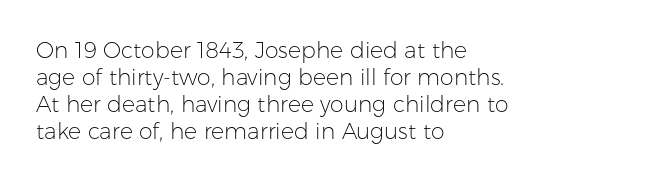
Q: Is the text bold? A: No.
Q: Is the text italic (slanted)? A: No, it is upright.
Q: Is the text underlined? A: No.
Q: How is the paragraph aligned? A: Left-aligned.
Q: Is the spacing between letters normal or unusually wide? A: Normal.
